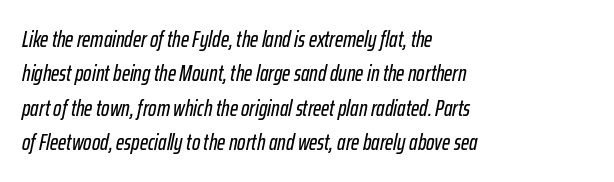
{"italic": "yes", "lean": "right", "slant_degrees": 12, "underline": "no", "align": "left", "line_spacing": "normal", "line_spacing_ratio": 1.56, "letter_spacing": "normal", "letter_spacing_em": 0.0, "glyph_px": 22}
